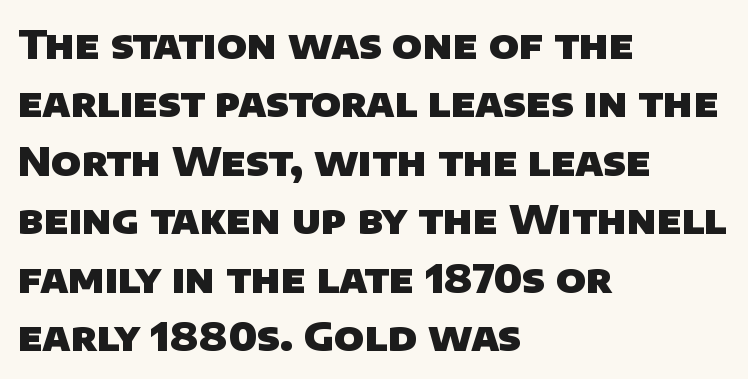
Q: Is the text bold? A: Yes.
Q: Is the typeface a serif or a sans-serif typeface? A: Sans-serif.
Q: Is the text underlined? A: No.
Q: How is the paragraph aligned? A: Left-aligned.
Q: Is the spacing between letters normal or unusually wide? A: Normal.
Q: Is the spacing between lines tight, normal or loose? A: Normal.
Q: Width (condensed, normal, or wide)? A: Normal.
Q: Stroke contrast? A: Low.
Q: x-height? A: Large.
Q: Monospaced? A: No.
